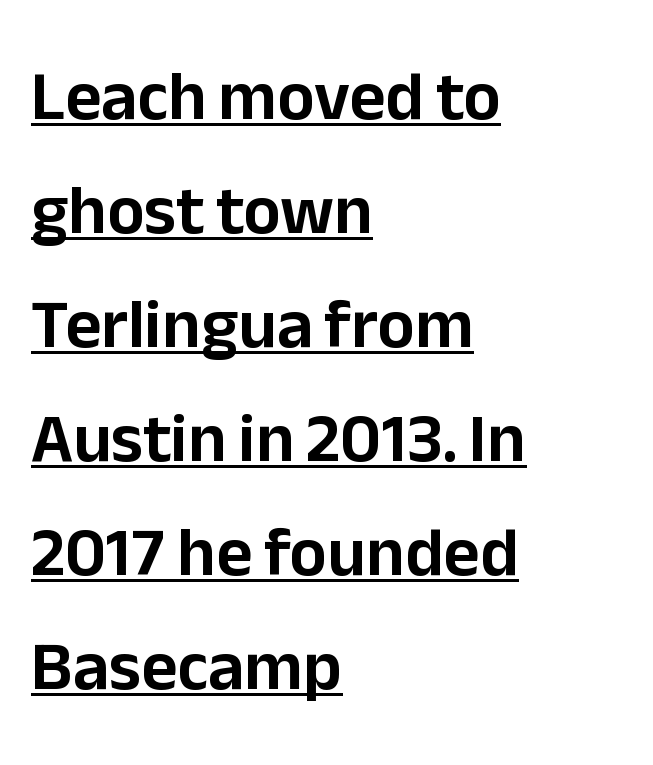
The image shows 70 px sans-serif type, upright; set left-aligned, normal line spacing (1.63x), normal letter spacing, underlined; low stroke contrast and a medium x-height.
